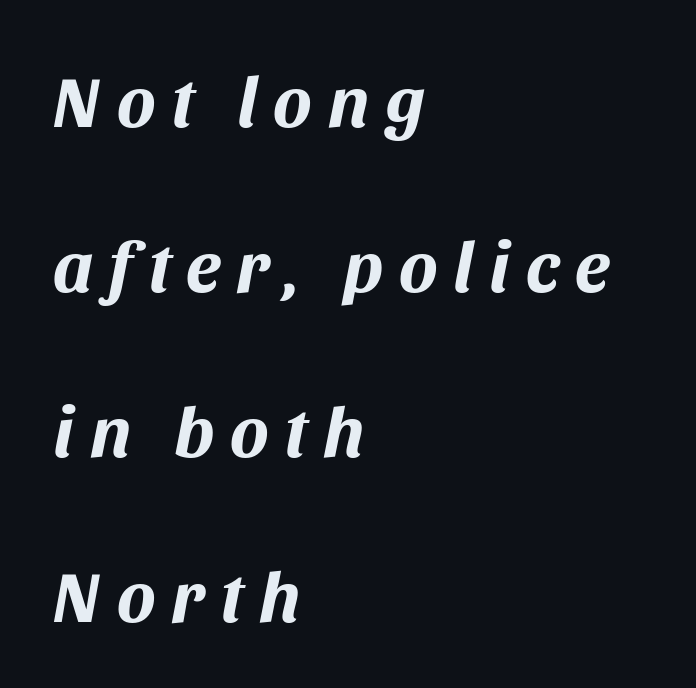
Q: Is the text bold? A: Yes.
Q: Is the text italic (slanted)? A: Yes, it leans right by about 11 degrees.
Q: Is the text underlined? A: No.
Q: How is the paragraph aligned? A: Left-aligned.
Q: Is the spacing between letters normal or unusually wide? A: Unusually wide.
Q: Is the spacing between lines tight, normal or loose? A: Loose.
Q: Width (condensed, normal, or wide)? A: Normal.
Q: Stroke contrast? A: Medium.
Q: x-height? A: Large.
Q: Monospaced? A: No.
